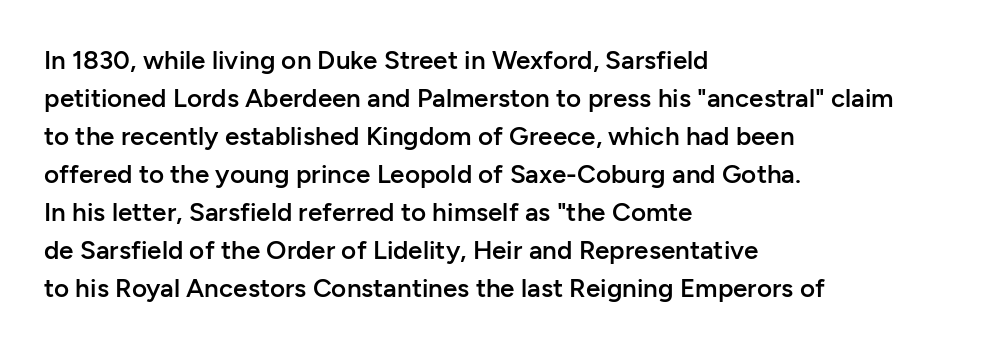
One glance says typical: line gaps are just what's usual. All the whitespace from short lines collects on the right. Stems and bowls a touch heavier than normal — semibold. Only glyphs here, with clear space below each row. Letter spacing: default.
